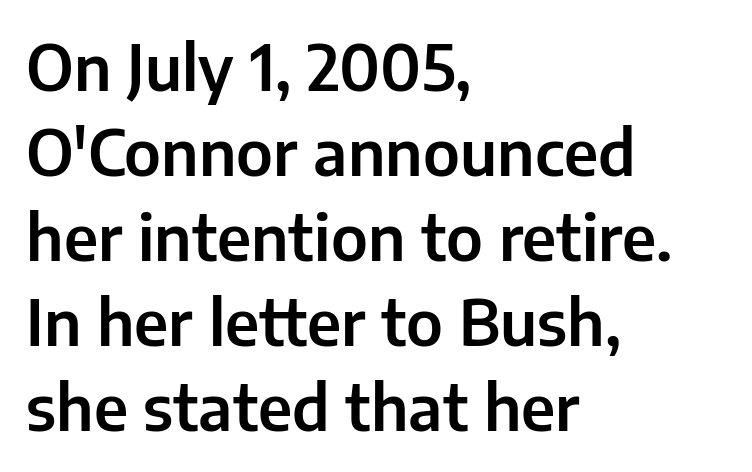
Q: Is the text italic (slanted)? A: No, it is upright.
Q: Is the typeface a serif or a sans-serif typeface? A: Sans-serif.
Q: Is the text underlined? A: No.
Q: How is the paragraph aligned? A: Left-aligned.
Q: Is the spacing between letters normal or unusually wide? A: Normal.
Q: Is the spacing between lines tight, normal or loose? A: Normal.
Q: Width (condensed, normal, or wide)? A: Normal.
Q: Stroke contrast? A: Low.
Q: x-height? A: Medium.
Q: Monospaced? A: No.
